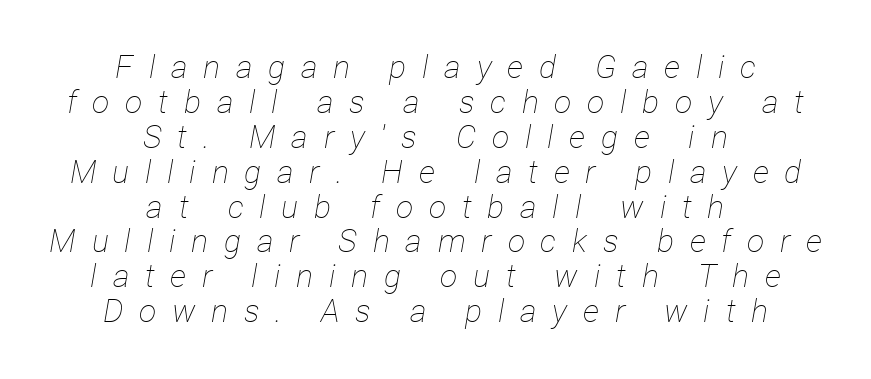
Q: Is the text bold? A: No.
Q: Is the text italic (slanted)? A: Yes, it leans right by about 12 degrees.
Q: Is the text underlined? A: No.
Q: How is the paragraph aligned? A: Centered.
Q: Is the spacing between letters normal or unusually wide? A: Unusually wide.
Q: Is the spacing between lines tight, normal or loose? A: Tight.
Q: Width (condensed, normal, or wide)? A: Condensed.
Q: Stroke contrast? A: Low.
Q: x-height? A: Medium.
Q: Monospaced? A: No.
